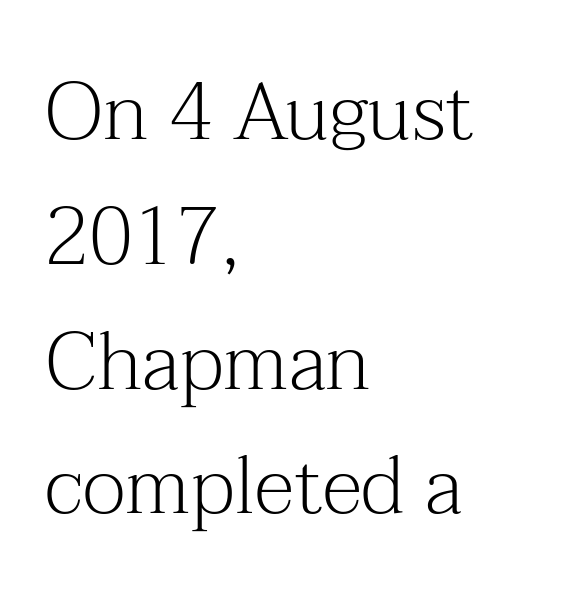
{"serif": "yes", "italic": "no", "bold": "no", "weight": "light", "width": "normal", "stroke_contrast": "medium", "x_height": "medium", "monospaced": "no", "underline": "no", "align": "left", "line_spacing": "normal", "line_spacing_ratio": 1.56, "letter_spacing": "normal", "letter_spacing_em": 0.0, "glyph_px": 80}
